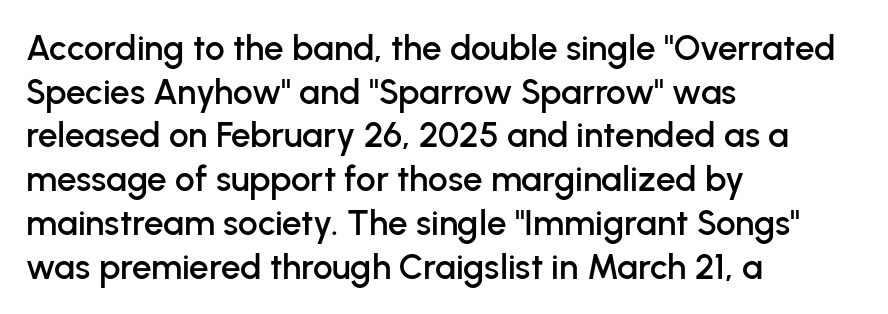
{"serif": "no", "italic": "no", "width": "normal", "stroke_contrast": "low", "x_height": "medium", "monospaced": "no", "underline": "no", "align": "left", "line_spacing": "normal", "line_spacing_ratio": 1.25, "letter_spacing": "normal", "letter_spacing_em": 0.0, "glyph_px": 35}
